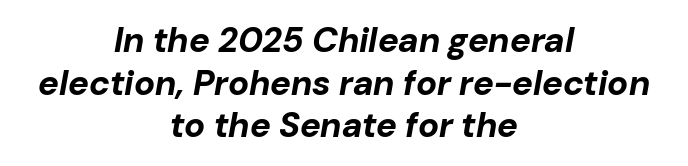
Type without underlining. Bold? Absolutely — the strokes are thick and heavy. Layout note: lines centered. The glyphs look as if they've been sheared to an angle. Do the characters align in a grid? No, the font is proportional.
